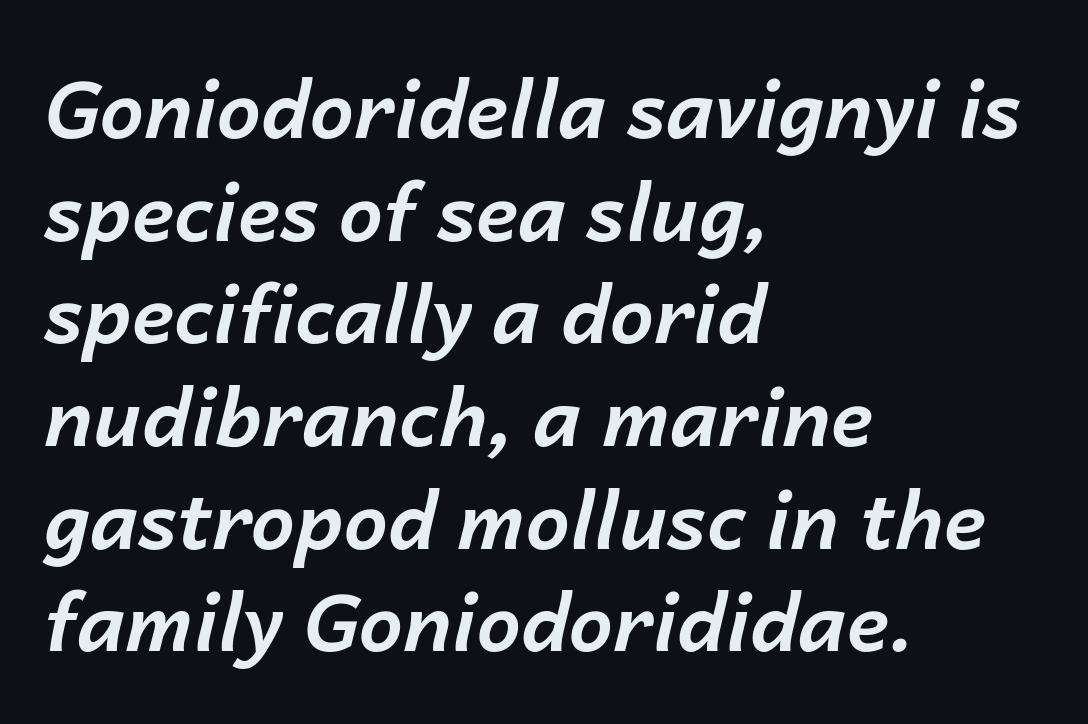
Italic: yes, the glyphs are oblique. A typesetter would call this proportional, since set widths differ per character. These lines stack with their left ends in a neat column. No extra tracking has been applied to these lines. Decoration check: the copy has no underline.
